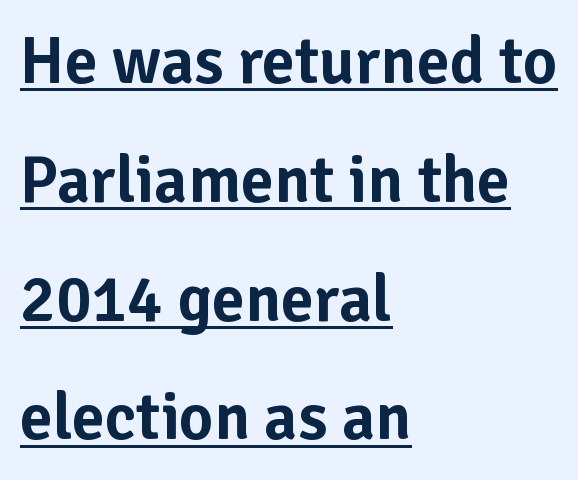
Notice how a bar underscores the lettering throughout. Examine the stroke ends and you'll find no serifs. These lines keep a tight, regular rhythm from letter to letter. Think of a printed novel: that variable character pitch is what you see here. Line beginnings align vertically; line endings do not. You can tell it's not italic because the verticals are truly vertical.
